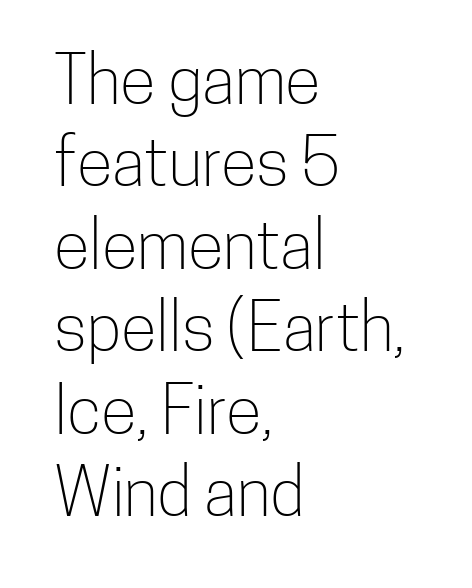
The image shows 66 px light, condensed sans-serif type, upright; set left-aligned, normal line spacing (1.25x), normal letter spacing, not underlined; low stroke contrast and a medium x-height.
